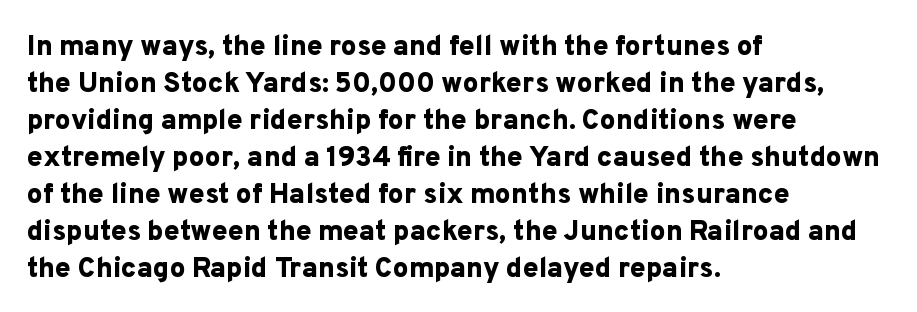
The image shows 28 px bold sans-serif type, upright; set left-aligned, normal line spacing (1.32x), normal letter spacing, not underlined; low stroke contrast and a medium x-height.
